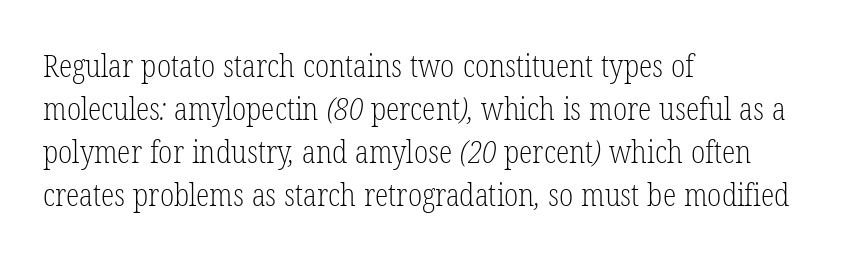
Q: Is the text bold? A: No.
Q: Is the typeface a serif or a sans-serif typeface? A: Serif.
Q: Is the text underlined? A: No.
Q: How is the paragraph aligned? A: Left-aligned.
Q: Is the spacing between letters normal or unusually wide? A: Normal.
Q: Is the spacing between lines tight, normal or loose? A: Normal.
Q: Width (condensed, normal, or wide)? A: Condensed.
Q: Stroke contrast? A: Low.
Q: x-height? A: Medium.
Q: Monospaced? A: No.
